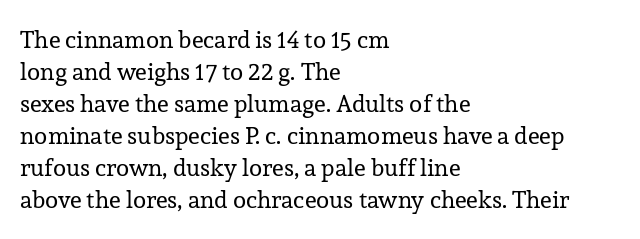
{"italic": "no", "bold": "no", "underline": "no", "align": "left", "line_spacing": "normal", "line_spacing_ratio": 1.33, "letter_spacing": "normal", "letter_spacing_em": 0.0, "glyph_px": 24}
